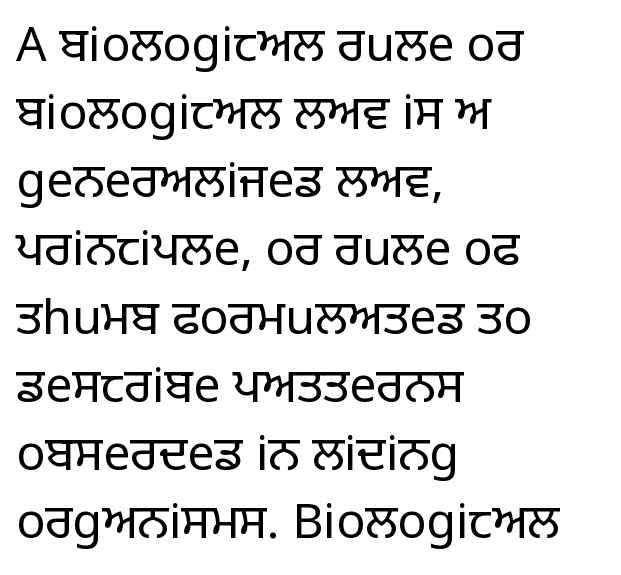
Q: Is the text bold? A: No.
Q: Is the text italic (slanted)? A: No, it is upright.
Q: Is the typeface a serif or a sans-serif typeface? A: Sans-serif.
Q: Is the text underlined? A: No.
Q: How is the paragraph aligned? A: Left-aligned.
Q: Is the spacing between letters normal or unusually wide? A: Normal.
Q: Is the spacing between lines tight, normal or loose? A: Normal.
Q: Width (condensed, normal, or wide)? A: Normal.
Q: Stroke contrast? A: Low.
Q: x-height? A: Large.
Q: Monospaced? A: No.
